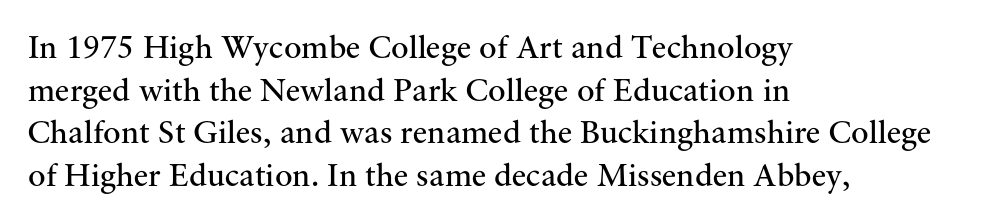
Q: Is the text bold? A: No.
Q: Is the text italic (slanted)? A: No, it is upright.
Q: Is the typeface a serif or a sans-serif typeface? A: Serif.
Q: Is the text underlined? A: No.
Q: How is the paragraph aligned? A: Left-aligned.
Q: Is the spacing between letters normal or unusually wide? A: Normal.
Q: Is the spacing between lines tight, normal or loose? A: Normal.
Q: Width (condensed, normal, or wide)? A: Normal.
Q: Stroke contrast? A: Medium.
Q: x-height? A: Small.
Q: Monospaced? A: No.
